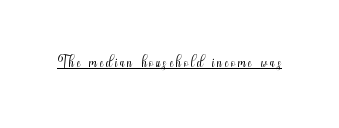
Q: Is the text bold? A: No.
Q: Is the text italic (slanted)? A: Yes.
Q: Is the text underlined? A: Yes.
